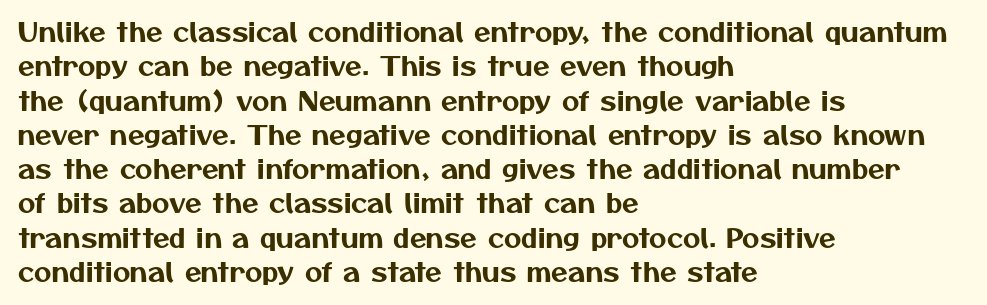
Any mark beneath the type? The region is blank. Horizontal bands of white between lines are of average thickness. The line texture is even and compact thanks to regular tracking. Every row of glyphs begins at an identical x-position on the left.
